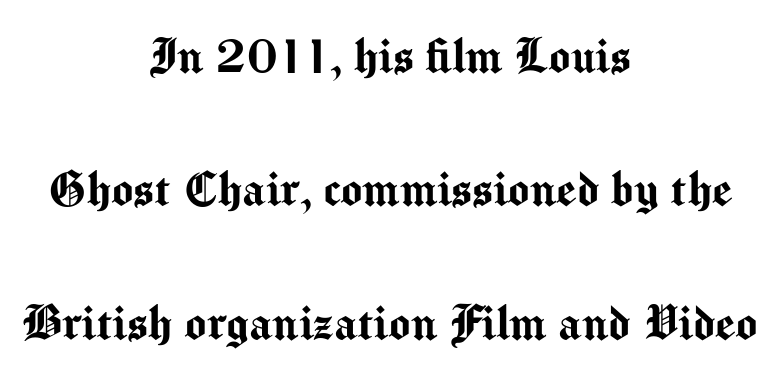
{"serif": "no", "italic": "no", "width": "normal", "stroke_contrast": "medium", "x_height": "medium", "monospaced": "no", "underline": "no", "align": "center", "line_spacing": "loose", "line_spacing_ratio": 2.34, "letter_spacing": "normal", "letter_spacing_em": 0.0, "glyph_px": 57}
